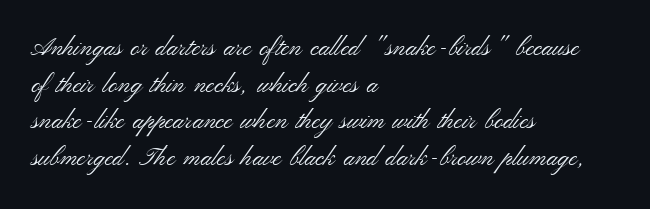
Q: Is the text bold? A: No.
Q: Is the text italic (slanted)? A: Yes.
Q: Is the text underlined? A: No.
Q: How is the paragraph aligned? A: Left-aligned.
Q: Is the spacing between letters normal or unusually wide? A: Normal.
Q: Is the spacing between lines tight, normal or loose? A: Normal.
